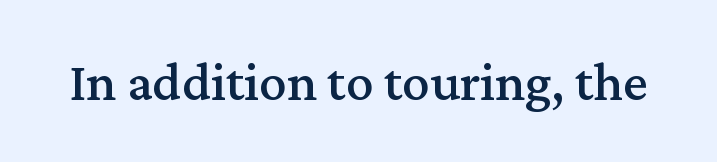
A typesetter would call this proportional, since set widths differ per character. The line texture is even and compact thanks to regular tracking. Does the lettering tilt? It doesn't — this is upright. The baseline area is clear. The type family on display is of the serif kind.
